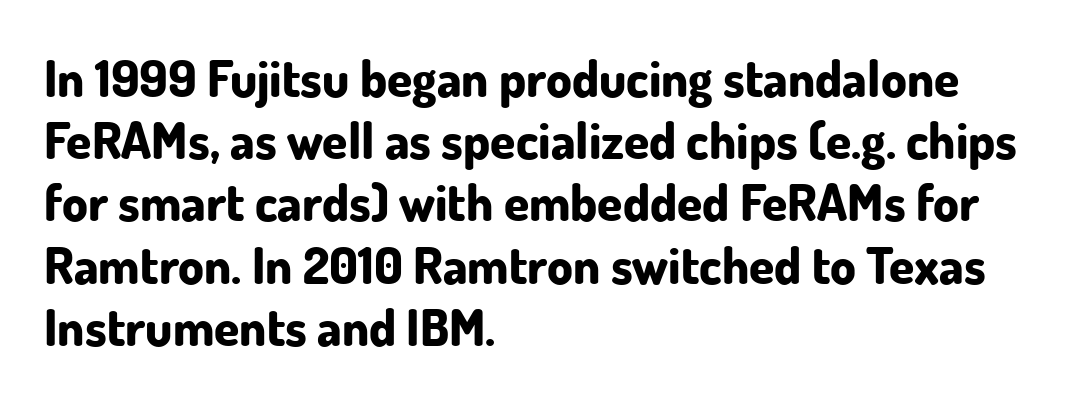
Q: Is the text bold? A: Yes.
Q: Is the text italic (slanted)? A: No, it is upright.
Q: Is the typeface a serif or a sans-serif typeface? A: Sans-serif.
Q: Is the text underlined? A: No.
Q: How is the paragraph aligned? A: Left-aligned.
Q: Is the spacing between letters normal or unusually wide? A: Normal.
Q: Width (condensed, normal, or wide)? A: Normal.
Q: Stroke contrast? A: Low.
Q: x-height? A: Small.
Q: Monospaced? A: No.
